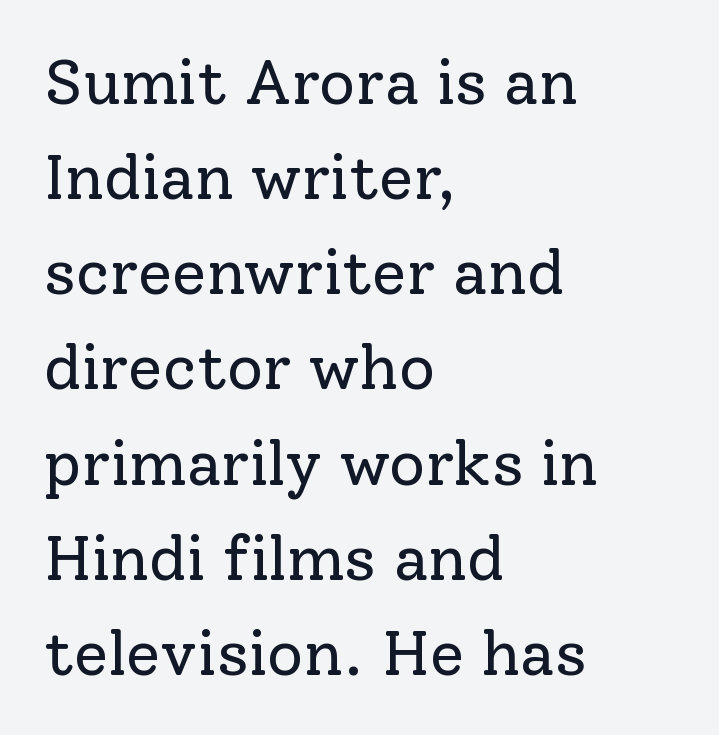
{"serif": "yes", "italic": "no", "bold": "no", "weight": "regular", "width": "normal", "stroke_contrast": "low", "x_height": "medium", "monospaced": "no", "underline": "no", "align": "left", "line_spacing": "normal", "line_spacing_ratio": 1.51, "letter_spacing": "normal", "letter_spacing_em": 0.0, "glyph_px": 63}
